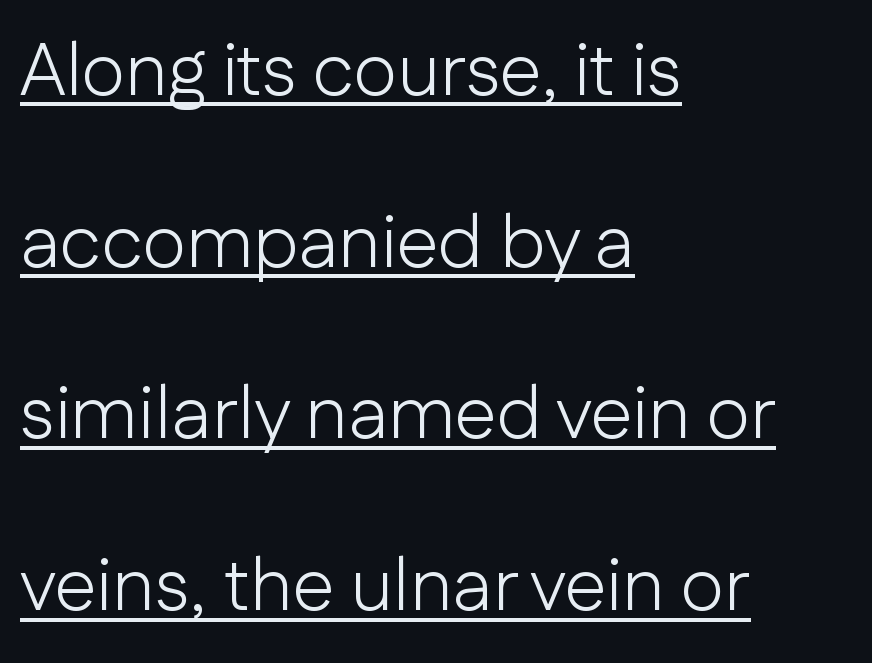
Q: Is the text bold? A: No.
Q: Is the text italic (slanted)? A: No, it is upright.
Q: Is the typeface a serif or a sans-serif typeface? A: Sans-serif.
Q: Is the text underlined? A: Yes.
Q: How is the paragraph aligned? A: Left-aligned.
Q: Is the spacing between letters normal or unusually wide? A: Normal.
Q: Is the spacing between lines tight, normal or loose? A: Loose.
Q: Width (condensed, normal, or wide)? A: Normal.
Q: Stroke contrast? A: Low.
Q: x-height? A: Medium.
Q: Monospaced? A: No.
